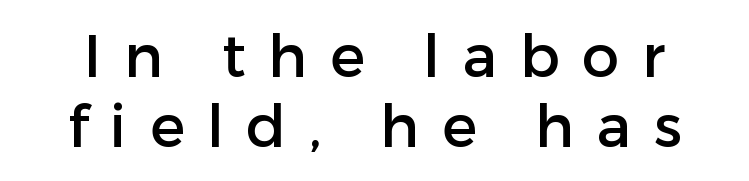
Type without underlining. You could not count columns in this text — the font is proportionally spaced. Examine the stroke ends and you'll find no serifs. How are the letters spaced? Widely, with obvious added tracking.
